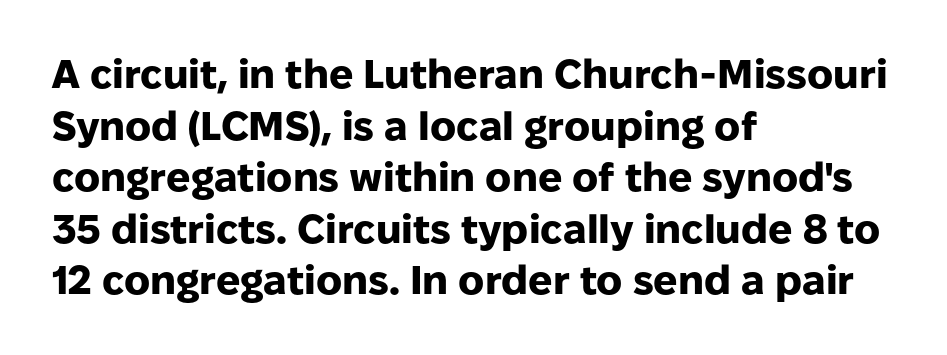
Rows of type keep a routine distance in the vertical direction. To sum up the face: it is a sans, with no serifs. The passage shown is not underscored anywhere. The rendering anchors every line to the left-hand side.
